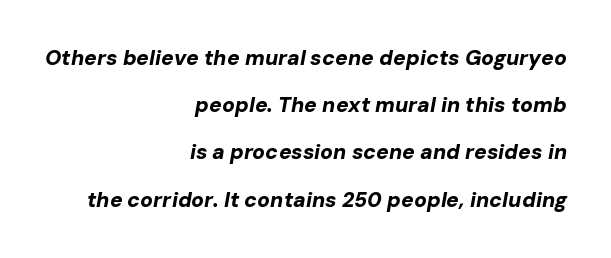
Q: Is the text bold? A: Yes.
Q: Is the text italic (slanted)? A: Yes, it leans right by about 10 degrees.
Q: Is the text underlined? A: No.
Q: How is the paragraph aligned? A: Right-aligned.
Q: Is the spacing between letters normal or unusually wide? A: Normal.
Q: Is the spacing between lines tight, normal or loose? A: Loose.
